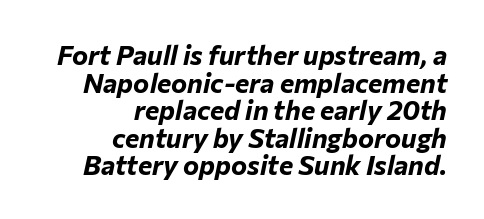
The image shows 27 px bold type, italic (leaning right); set right-aligned, tight line spacing (1.02x), normal letter spacing, not underlined.
